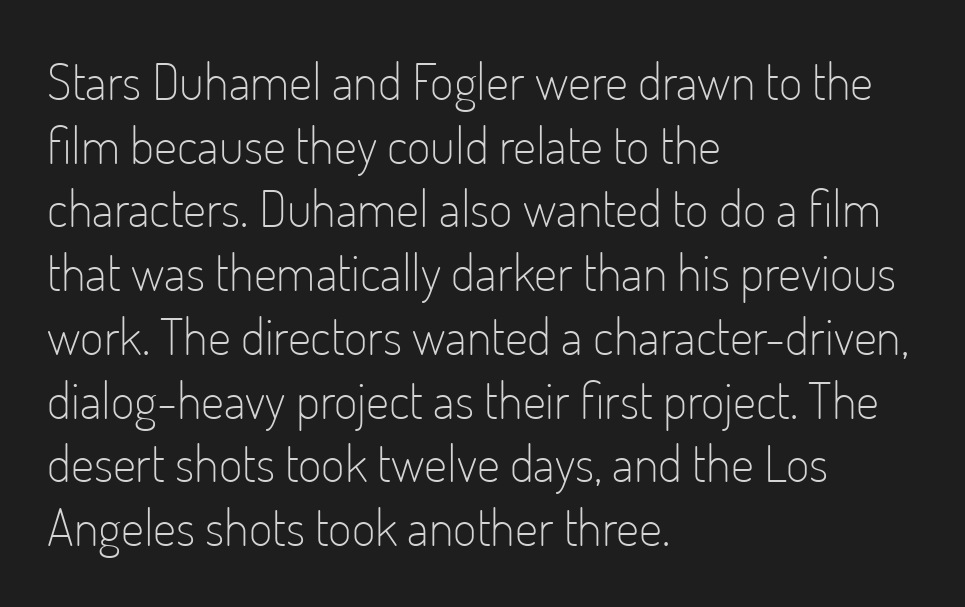
{"serif": "no", "italic": "no", "bold": "no", "weight": "light", "width": "condensed", "stroke_contrast": "low", "x_height": "small", "monospaced": "no", "underline": "no", "align": "left", "line_spacing": "normal", "line_spacing_ratio": 1.25, "letter_spacing": "normal", "letter_spacing_em": 0.0, "glyph_px": 51}
